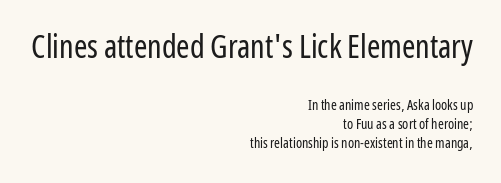
{"serif": "no", "italic": "no", "bold": "no", "weight": "regular", "width": "condensed", "stroke_contrast": "low", "x_height": "medium", "monospaced": "no", "underline": "no", "align": "right", "line_spacing": "normal", "line_spacing_ratio": 1.36, "letter_spacing": "normal", "letter_spacing_em": 0.0, "larger_block": "first", "size_ratio": 2.29, "glyph_px": 32}
